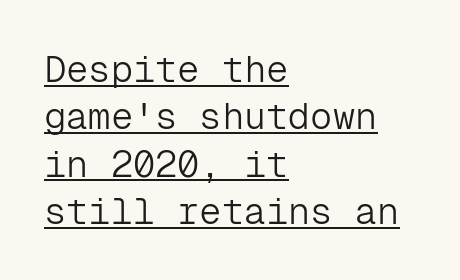
The image shows 37 px light sans-serif type, upright, monospaced; set left-aligned, normal line spacing (1.28x), normal letter spacing, underlined; low stroke contrast and a medium x-height.
